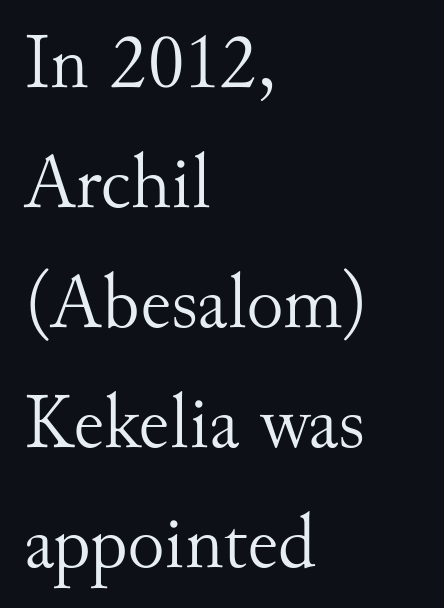
{"serif": "yes", "italic": "no", "bold": "no", "weight": "light", "width": "normal", "stroke_contrast": "medium", "x_height": "small", "monospaced": "no", "underline": "no", "align": "left", "line_spacing": "normal", "line_spacing_ratio": 1.54, "letter_spacing": "normal", "letter_spacing_em": 0.0, "glyph_px": 78}
